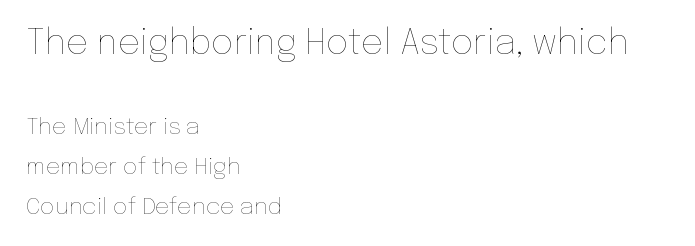
The image shows 35 px thin type, upright; set left-aligned, line spacing 1.74x, normal letter spacing, not underlined; the first (top) block is 1.52x larger; low stroke contrast and a medium x-height.
